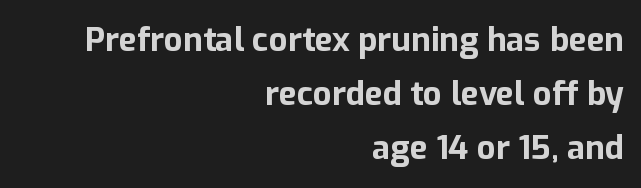
{"serif": "no", "italic": "no", "bold": "yes", "weight": "bold", "width": "normal", "stroke_contrast": "low", "x_height": "medium", "monospaced": "no", "underline": "no", "align": "right", "line_spacing": "normal", "line_spacing_ratio": 1.64, "letter_spacing": "normal", "letter_spacing_em": 0.0, "glyph_px": 33}
